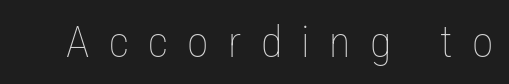
Q: Is the text bold? A: No.
Q: Is the text italic (slanted)? A: No, it is upright.
Q: Is the text underlined? A: No.
Q: Is the spacing between letters normal or unusually wide? A: Unusually wide.
Q: Width (condensed, normal, or wide)? A: Condensed.
Q: Stroke contrast? A: Low.
Q: x-height? A: Medium.
Q: Monospaced? A: No.
